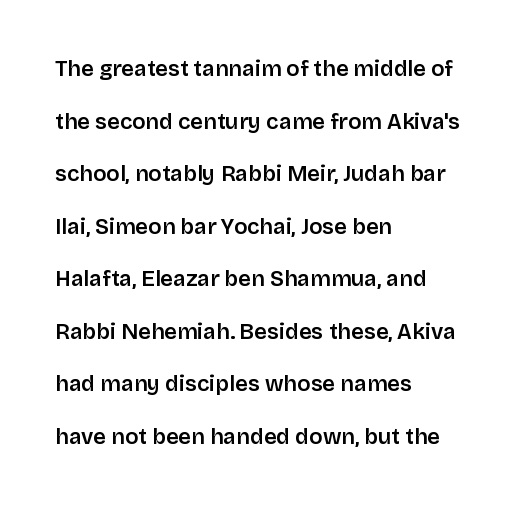
The image shows 22 px text type, upright; set left-aligned, loose line spacing (2.39x), normal letter spacing, not underlined.
